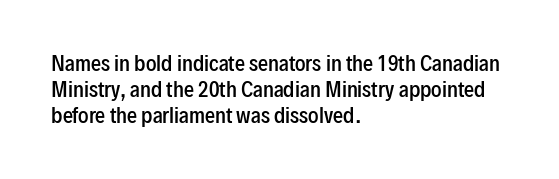
Q: Is the text bold? A: Semi-bold.
Q: Is the text italic (slanted)? A: No, it is upright.
Q: Is the text underlined? A: No.
Q: How is the paragraph aligned? A: Left-aligned.
Q: Is the spacing between letters normal or unusually wide? A: Normal.
Q: Is the spacing between lines tight, normal or loose? A: Normal.
